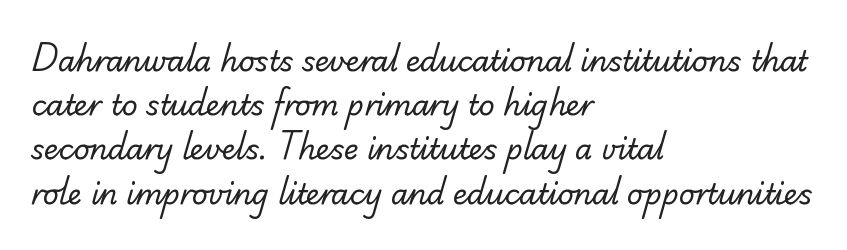
Q: Is the text bold? A: No.
Q: Is the typeface a serif or a sans-serif typeface? A: Sans-serif.
Q: Is the text underlined? A: No.
Q: How is the paragraph aligned? A: Left-aligned.
Q: Is the spacing between letters normal or unusually wide? A: Normal.
Q: Is the spacing between lines tight, normal or loose? A: Normal.
Q: Width (condensed, normal, or wide)? A: Normal.
Q: Stroke contrast? A: Low.
Q: x-height? A: Small.
Q: Monospaced? A: No.
